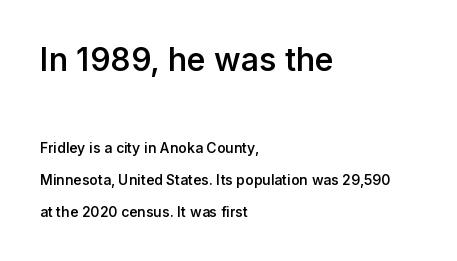
{"serif": "no", "italic": "no", "bold": "semi", "weight": "semibold", "width": "normal", "stroke_contrast": "low", "x_height": "medium", "monospaced": "no", "underline": "no", "align": "left", "line_spacing": "loose", "line_spacing_ratio": 2.29, "letter_spacing": "normal", "letter_spacing_em": 0.0, "larger_block": "first", "size_ratio": 2.29, "glyph_px": 32}
